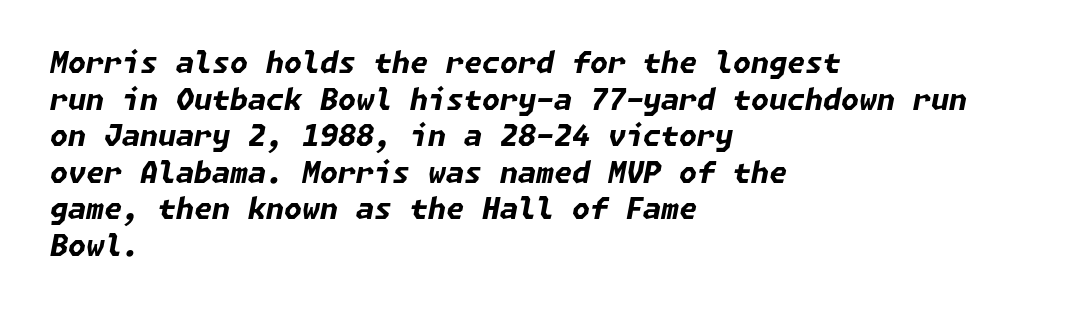
{"italic": "yes", "lean": "right", "slant_degrees": 11, "bold": "yes", "weight": "bold", "width": "normal", "stroke_contrast": "low", "x_height": "medium", "underline": "no", "align": "left", "line_spacing": "normal", "line_spacing_ratio": 1.26, "letter_spacing": "normal", "letter_spacing_em": 0.0, "glyph_px": 29}
